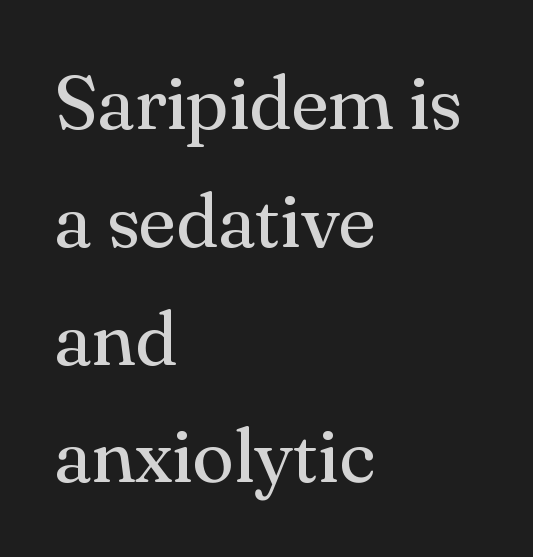
{"serif": "yes", "italic": "no", "bold": "no", "weight": "regular", "width": "normal", "stroke_contrast": "medium", "x_height": "small", "monospaced": "no", "underline": "no", "align": "left", "line_spacing": "normal", "line_spacing_ratio": 1.55, "letter_spacing": "normal", "letter_spacing_em": 0.0, "glyph_px": 76}
